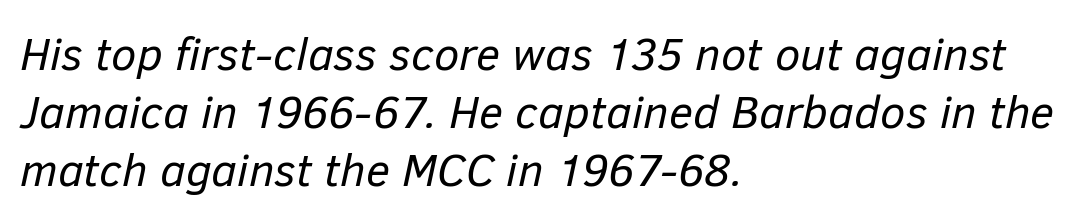
Q: Is the text bold? A: No.
Q: Is the text italic (slanted)? A: Yes, it leans right by about 12 degrees.
Q: Is the text underlined? A: No.
Q: How is the paragraph aligned? A: Left-aligned.
Q: Is the spacing between letters normal or unusually wide? A: Normal.
Q: Is the spacing between lines tight, normal or loose? A: Normal.
Q: Width (condensed, normal, or wide)? A: Normal.
Q: Stroke contrast? A: Low.
Q: x-height? A: Medium.
Q: Monospaced? A: No.
